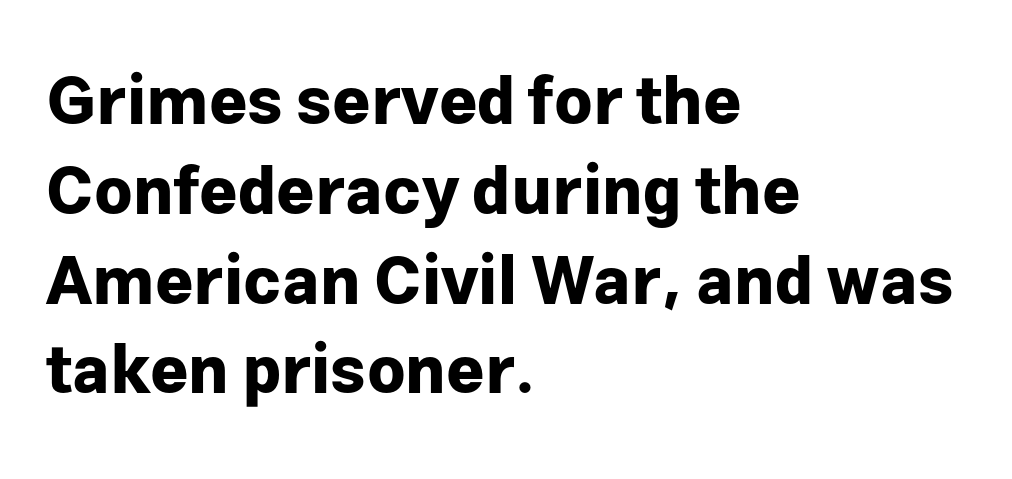
If you drew a line through each stem, it would be perfectly vertical. Looks like regular typesetting: each glyph gets only the width it needs. Vertical spacing — default. There is no visible air inserted between adjacent glyphs.
